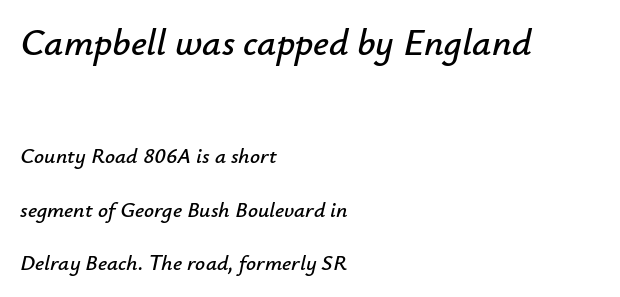
The image shows 38 px text type, italic (leaning right); set left-aligned, loose line spacing (2.42x), normal letter spacing, not underlined; the first (top) block is 1.73x larger; low stroke contrast and a small x-height.
